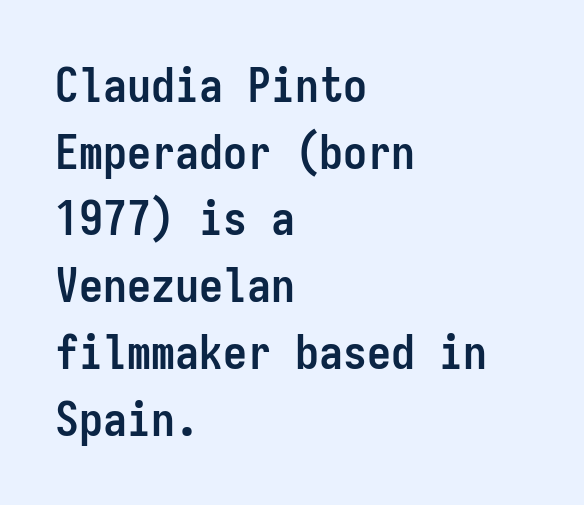
The image shows 48 px semibold, condensed sans-serif type, upright, monospaced; set left-aligned, normal line spacing (1.39x), normal letter spacing, not underlined; low stroke contrast and a medium x-height.
